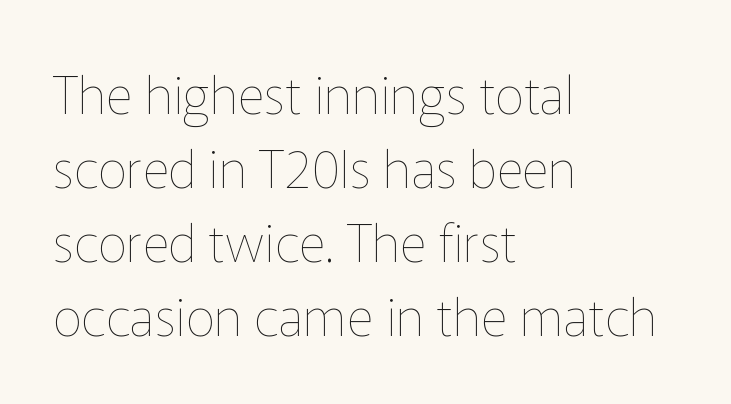
The rendering anchors every line to the left-hand side. Regular leading. Unbolded letterforms with no extra heft. Each letter keeps its own natural width here, so spacing adapts to shape. Nobody touched the tracking dial on this one.
